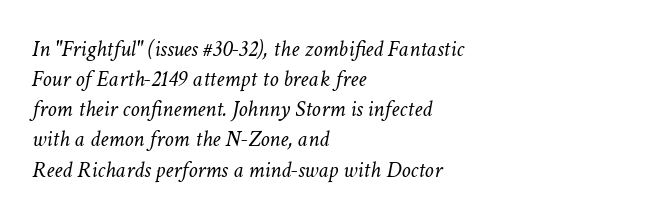
The image shows 23 px text type, italic (leaning right); set left-aligned, normal line spacing (1.31x), normal letter spacing, not underlined.
